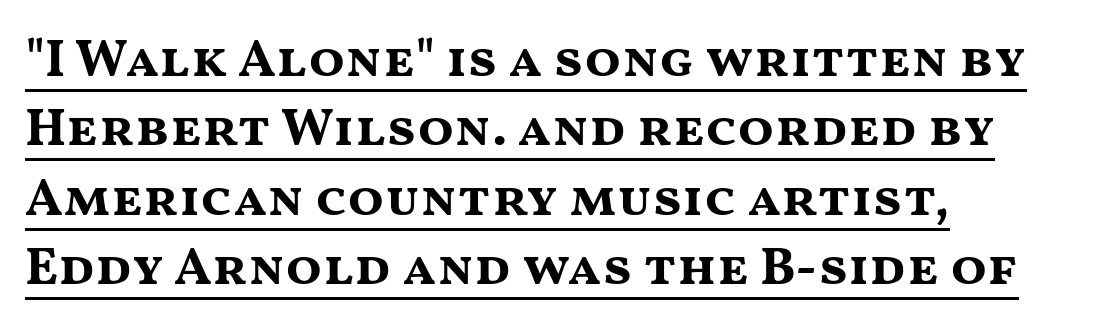
{"serif": "no", "italic": "no", "bold": "yes", "weight": "bold", "width": "wide", "stroke_contrast": "medium", "x_height": "medium", "monospaced": "no", "underline": "yes", "align": "left", "line_spacing": "normal", "line_spacing_ratio": 1.31, "letter_spacing": "normal", "letter_spacing_em": 0.0, "glyph_px": 53}
